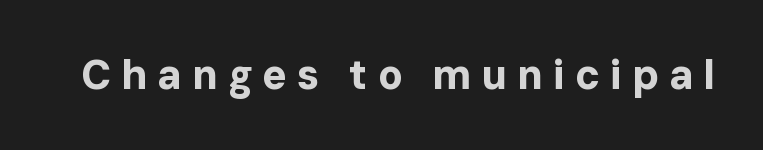
The image shows 41 px bold sans-serif type, upright; set unusually wide letter spacing (+0.24 em), not underlined; low stroke contrast and a medium x-height.
